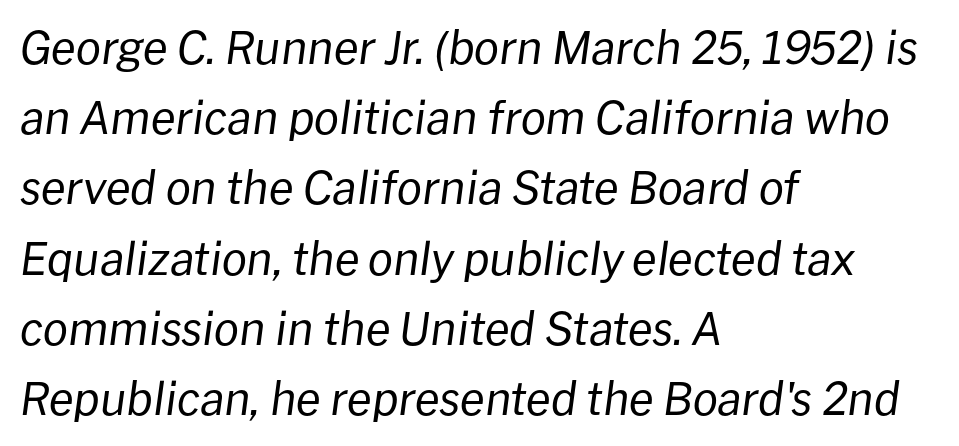
Q: Is the text bold? A: No.
Q: Is the text italic (slanted)? A: Yes, it leans right by about 8 degrees.
Q: Is the text underlined? A: No.
Q: How is the paragraph aligned? A: Left-aligned.
Q: Is the spacing between letters normal or unusually wide? A: Normal.
Q: Is the spacing between lines tight, normal or loose? A: Normal.
Q: Width (condensed, normal, or wide)? A: Normal.
Q: Stroke contrast? A: Low.
Q: x-height? A: Medium.
Q: Monospaced? A: No.
